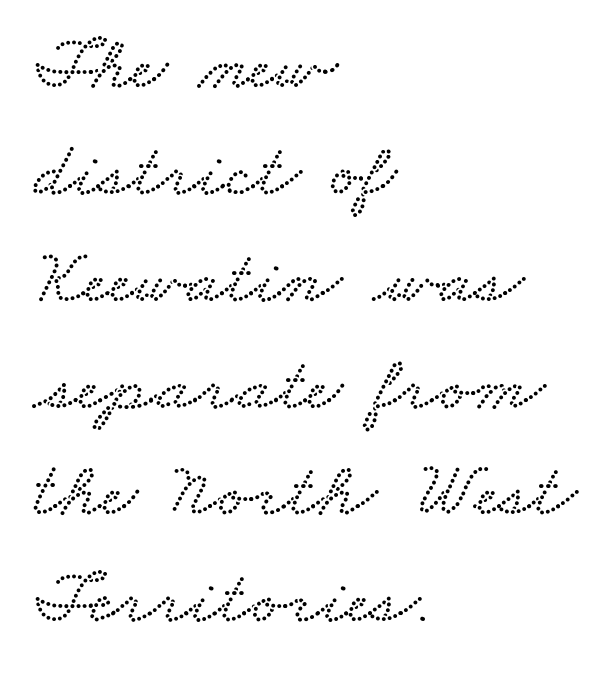
Q: Is the text underlined? A: No.
Q: How is the paragraph aligned? A: Left-aligned.
Q: Is the spacing between letters normal or unusually wide? A: Normal.
Q: Is the spacing between lines tight, normal or loose? A: Normal.
Q: Width (condensed, normal, or wide)? A: Wide.
Q: Stroke contrast? A: Low.
Q: x-height? A: Small.
Q: Monospaced? A: No.
